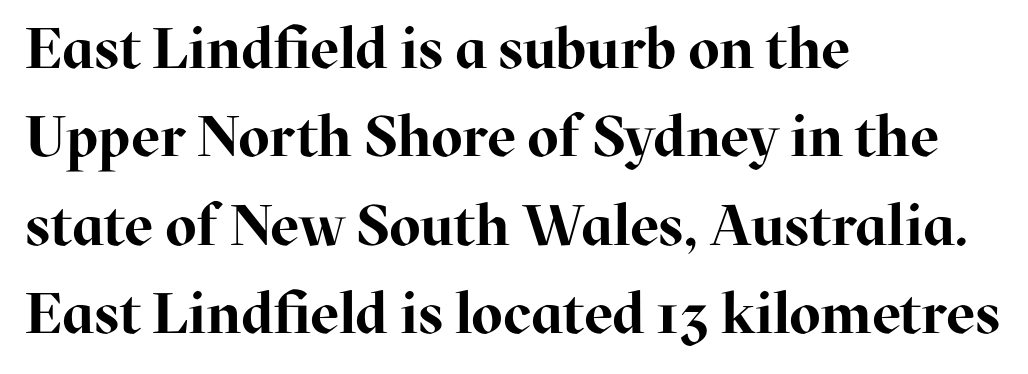
Q: Is the text bold? A: Yes.
Q: Is the text italic (slanted)? A: No, it is upright.
Q: Is the typeface a serif or a sans-serif typeface? A: Serif.
Q: Is the text underlined? A: No.
Q: How is the paragraph aligned? A: Left-aligned.
Q: Is the spacing between letters normal or unusually wide? A: Normal.
Q: Is the spacing between lines tight, normal or loose? A: Normal.
Q: Width (condensed, normal, or wide)? A: Normal.
Q: Stroke contrast? A: High.
Q: x-height? A: Medium.
Q: Monospaced? A: No.
